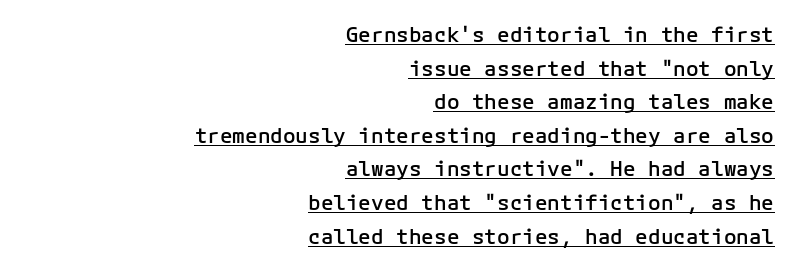
This is underlined copy, the kind a proofreader might mark for attention. Reading down the block, your eye finds every line finishing at a fixed right position. Style check: upright. Whoever set this chose a conventional vertical rhythm. The tracking reads as untouched default to a designer's eye.
